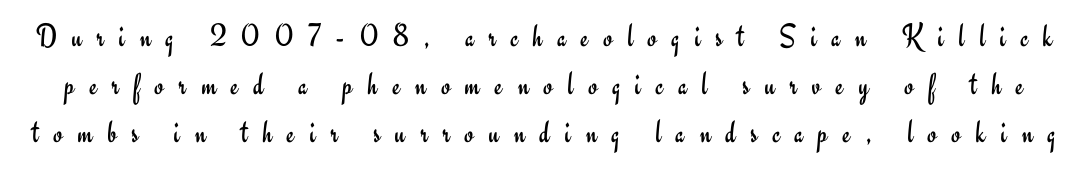
{"serif": "no", "bold": "no", "weight": "regular", "width": "normal", "stroke_contrast": "low", "x_height": "small", "monospaced": "no", "underline": "no", "line_spacing": "normal", "line_spacing_ratio": 1.45, "letter_spacing": "wide", "letter_spacing_em": 0.45, "glyph_px": 33}
